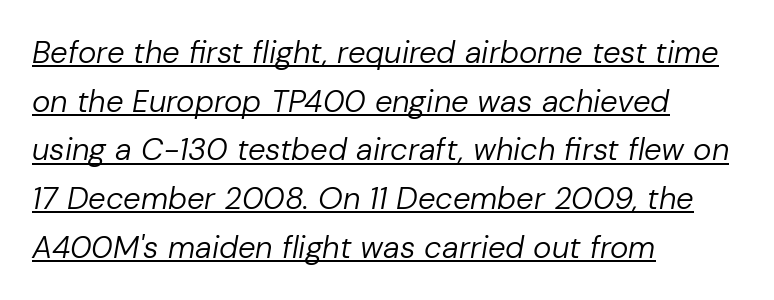
A typographer would call this underscored text. An italicized treatment has been applied to the whole sample. Spacing between characters is what you'd get straight out of the box. Is the stroke heavy? The answer is a plain regular-or-lighter.
